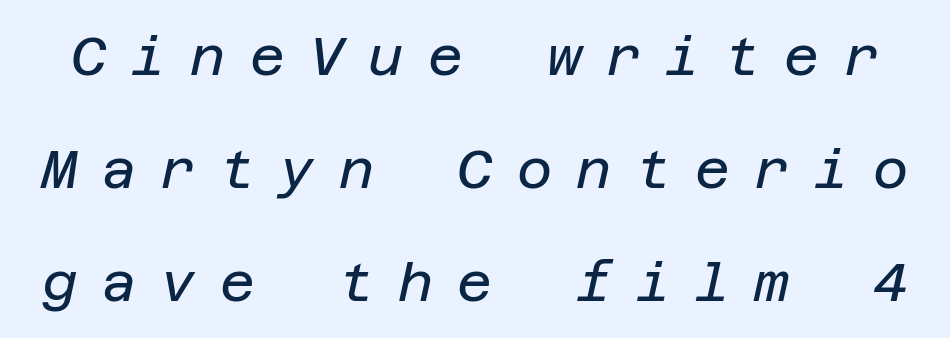
Is the type heavy? It reads as light-to-regular instead. The rendering inserts visible extra space after every character. You can tell it's italic because the verticals aren't actually vertical. A typesetter would call this leading open, well beyond the default. The specimen omits any rule beneath the text block's lines.
